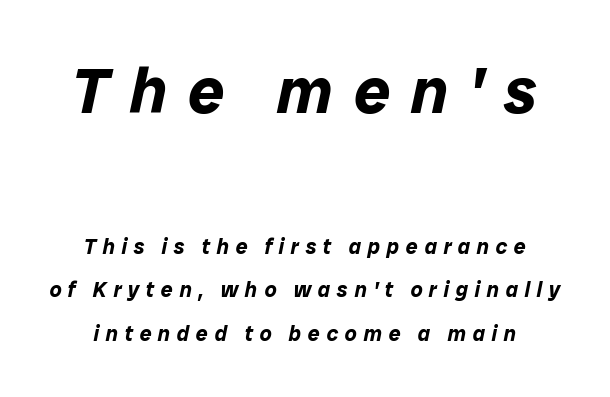
The face used here is proportionally spaced, like ordinary book or web type. A great deal of white space separates one row of letters from the next. Tracking here is generous; glyphs stand well apart from one another. Every letter is thick-stroked: bold, no question. Quick note: italic.
